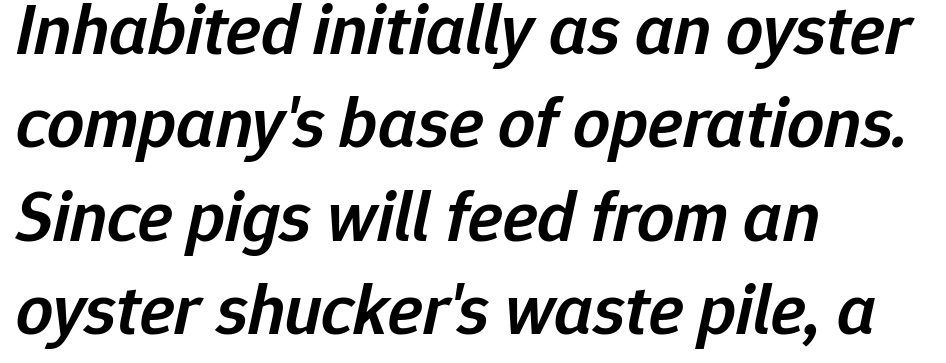
What stands out about the letter spacing? Nothing — it is the standard amount. The setting favours the left margin, as ordinary paragraphs usually do. Rendered with sloped, italic letterforms. The space directly below the letters is spotless. The letters advance in unequal steps, a hallmark of proportional type. Each new line begins a customary step beneath the previous one.
